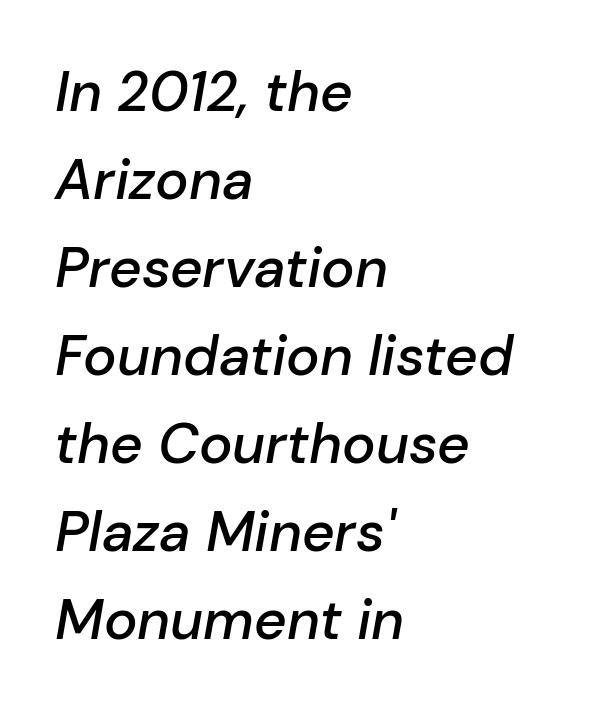
{"italic": "yes", "lean": "right", "slant_degrees": 10, "bold": "semi", "weight": "semibold", "width": "normal", "stroke_contrast": "low", "x_height": "medium", "monospaced": "no", "underline": "no", "align": "left", "line_spacing": "normal", "line_spacing_ratio": 1.57, "letter_spacing": "normal", "letter_spacing_em": 0.0, "glyph_px": 56}
